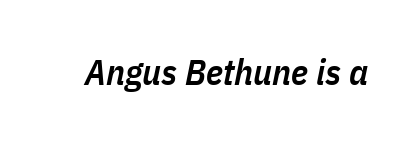
Q: Is the text bold? A: Semi-bold.
Q: Is the text italic (slanted)? A: Yes, it leans right by about 11 degrees.
Q: Is the text underlined? A: No.
Q: Is the spacing between letters normal or unusually wide? A: Normal.
Q: Width (condensed, normal, or wide)? A: Condensed.
Q: Stroke contrast? A: Low.
Q: x-height? A: Medium.
Q: Monospaced? A: No.
